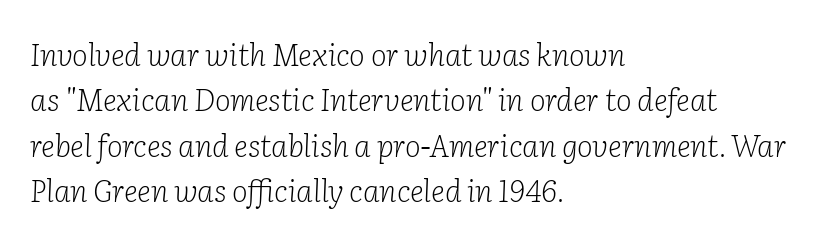
The rows are spaced the way most documents space them. Weight: not bold — regular or lighter. The area under the type is left untouched. There's an unmistakable incline to the writing here. The lines are quadded left. The characters display serif detailing at their extremities.
